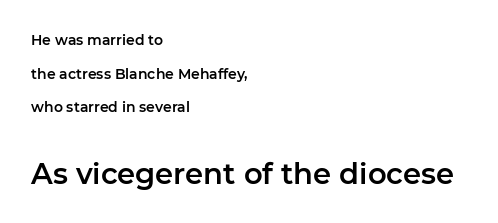
The image shows 29 px sans-serif type, upright; set left-aligned, loose line spacing (2.4x), normal letter spacing, not underlined; the second (bottom) block is 2.07x larger; low stroke contrast and a medium x-height.
